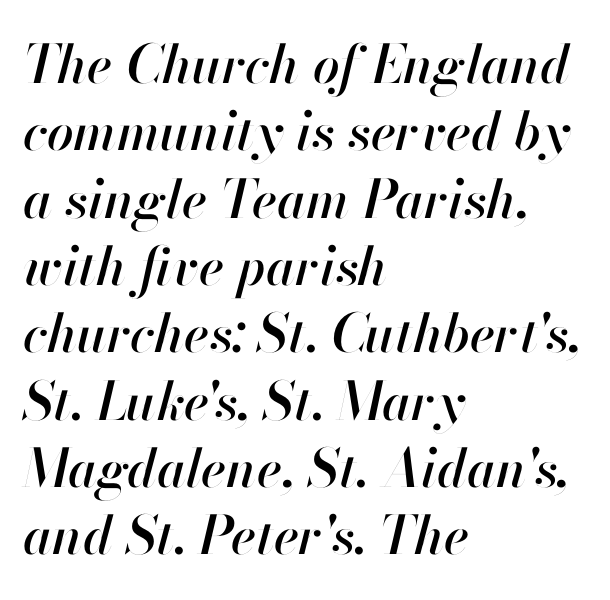
Q: Is the text italic (slanted)? A: Yes, it leans right by about 13 degrees.
Q: Is the text underlined? A: No.
Q: How is the paragraph aligned? A: Left-aligned.
Q: Is the spacing between letters normal or unusually wide? A: Normal.
Q: Is the spacing between lines tight, normal or loose? A: Normal.
Q: Width (condensed, normal, or wide)? A: Normal.
Q: Stroke contrast? A: High.
Q: x-height? A: Small.
Q: Monospaced? A: No.
